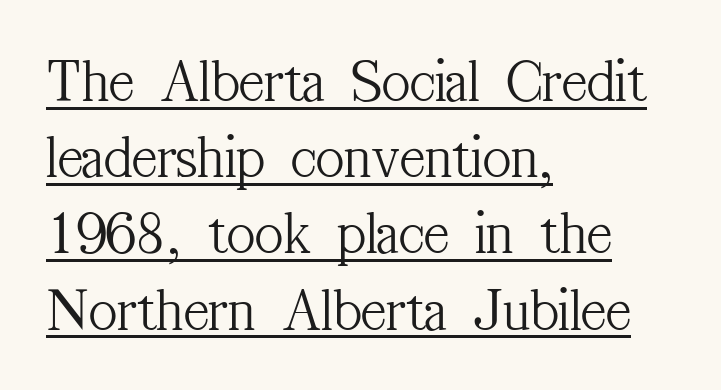
{"serif": "yes", "italic": "no", "bold": "no", "weight": "light", "width": "condensed", "stroke_contrast": "medium", "x_height": "medium", "monospaced": "no", "underline": "yes", "align": "left", "line_spacing": "normal", "line_spacing_ratio": 1.25, "letter_spacing": "normal", "letter_spacing_em": 0.0, "glyph_px": 61}
